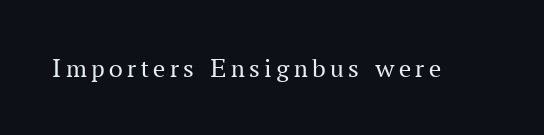
{"italic": "no", "bold": "no", "underline": "no", "glyph_px": 27}
